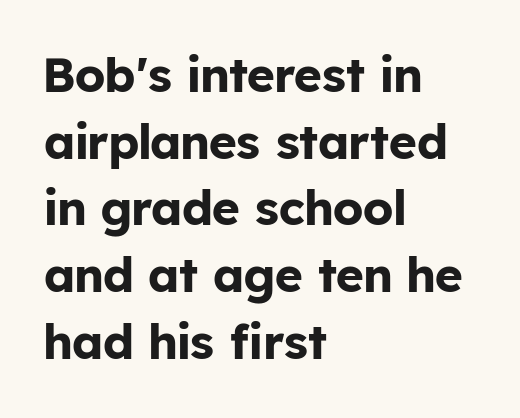
Q: Is the text bold? A: Yes.
Q: Is the text italic (slanted)? A: No, it is upright.
Q: Is the typeface a serif or a sans-serif typeface? A: Sans-serif.
Q: Is the text underlined? A: No.
Q: How is the paragraph aligned? A: Left-aligned.
Q: Is the spacing between letters normal or unusually wide? A: Normal.
Q: Is the spacing between lines tight, normal or loose? A: Normal.
Q: Width (condensed, normal, or wide)? A: Normal.
Q: Stroke contrast? A: Low.
Q: x-height? A: Medium.
Q: Monospaced? A: No.
